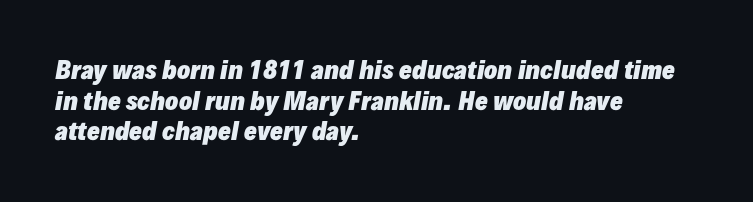
The image shows 24 px bold type, italic (leaning right); set left-aligned, normal line spacing (1.28x), normal letter spacing, not underlined.
